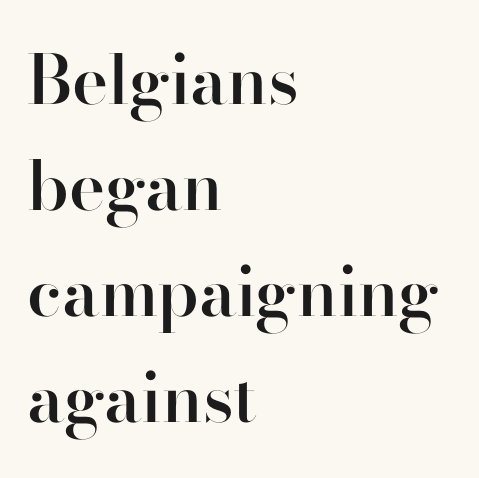
Letter spacing: default. These lines are rendered in a variable-pitch font. Every character sits straight up, as roman type does. Does the leading feel generous? No, just average.
